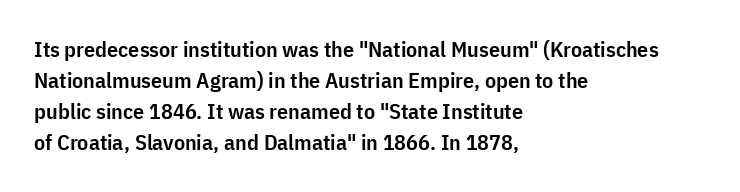
The image shows 22 px text type, upright; set left-aligned, normal line spacing (1.41x), normal letter spacing, not underlined.
